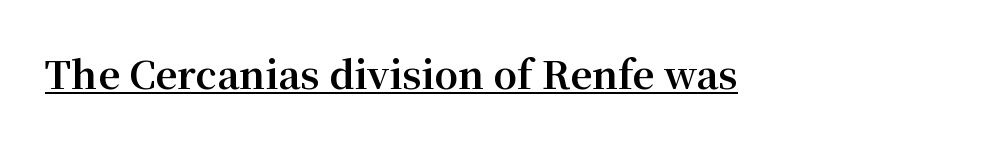
The image shows 38 px bold serif type, upright; set normal letter spacing, underlined; medium stroke contrast and a medium x-height.
